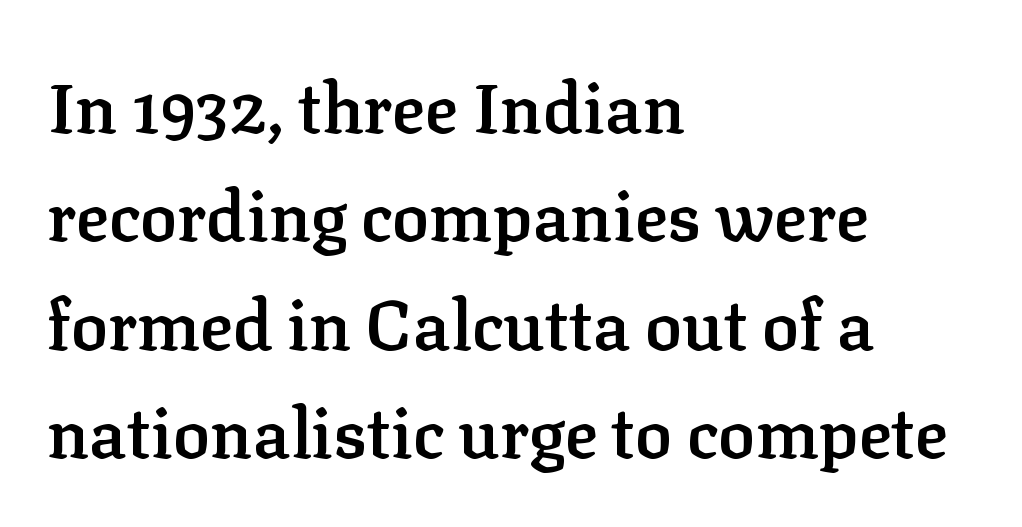
The image shows 69 px semibold serif type, upright; set left-aligned, normal line spacing (1.57x), normal letter spacing, not underlined; low stroke contrast and a medium x-height.
